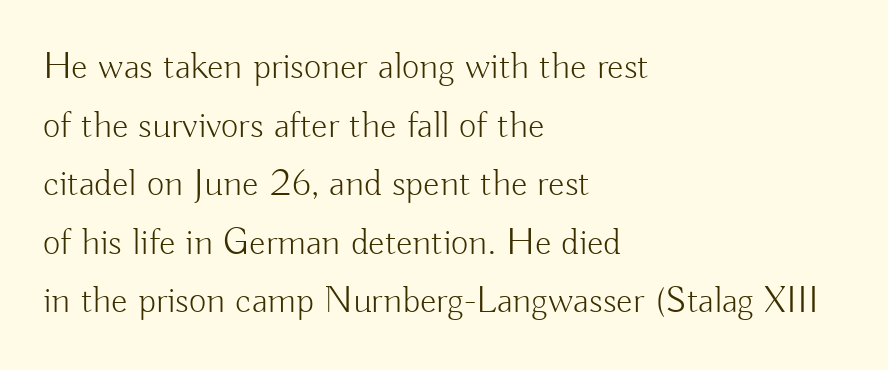
{"serif": "no", "italic": "no", "bold": "no", "weight": "light", "width": "normal", "stroke_contrast": "low", "x_height": "small", "monospaced": "no", "underline": "no", "align": "left", "line_spacing": "normal", "line_spacing_ratio": 1.54, "letter_spacing": "normal", "letter_spacing_em": 0.0, "glyph_px": 38}
